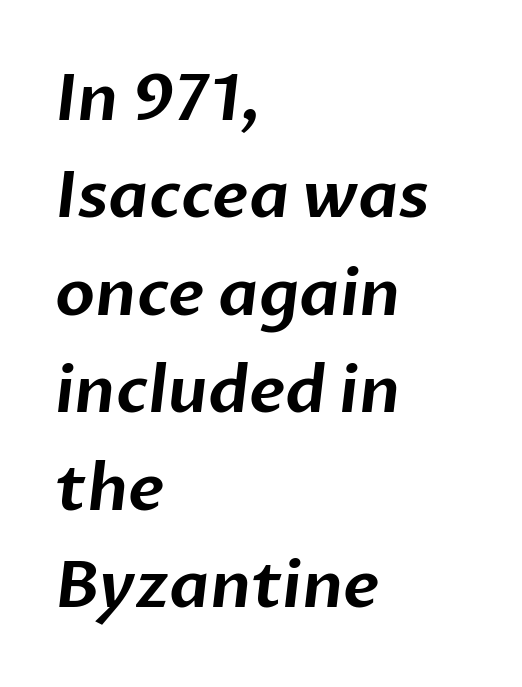
Is the block centered? No — it sits flush against the left margin. The lines sit at an ordinary, default distance from one another. Proportional: the letters do not fall into vertical columns. These lines keep a tight, regular rhythm from letter to letter. Observe the absence of serifs on each vertical stroke in this sample.
